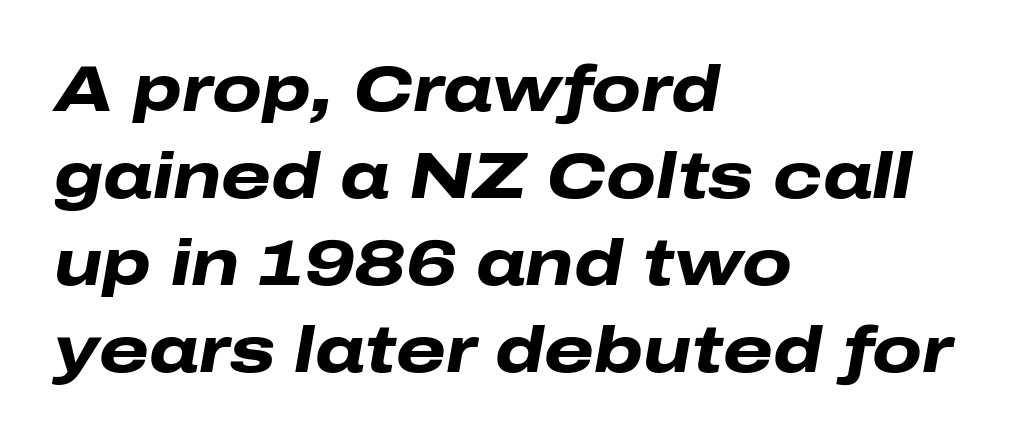
{"italic": "yes", "lean": "right", "slant_degrees": 10, "bold": "yes", "weight": "heavy", "width": "wide", "stroke_contrast": "low", "x_height": "medium", "monospaced": "no", "underline": "no", "align": "left", "line_spacing": "normal", "line_spacing_ratio": 1.36, "letter_spacing": "normal", "letter_spacing_em": 0.0, "glyph_px": 64}
